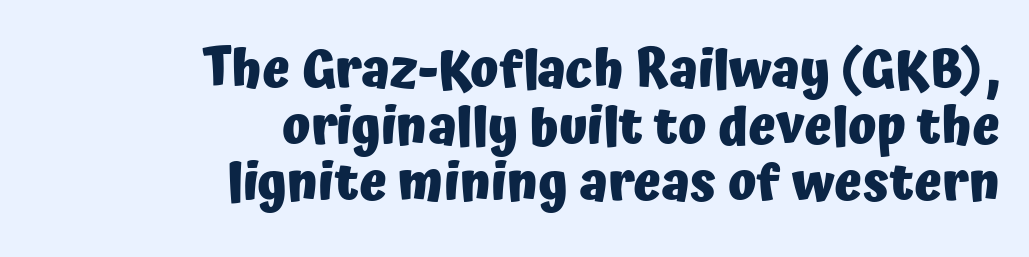
{"serif": "no", "italic": "no", "bold": "yes", "weight": "heavy", "width": "normal", "stroke_contrast": "low", "x_height": "medium", "monospaced": "no", "underline": "no", "align": "right", "line_spacing": "tight", "line_spacing_ratio": 1.09, "letter_spacing": "normal", "letter_spacing_em": 0.0, "glyph_px": 52}
